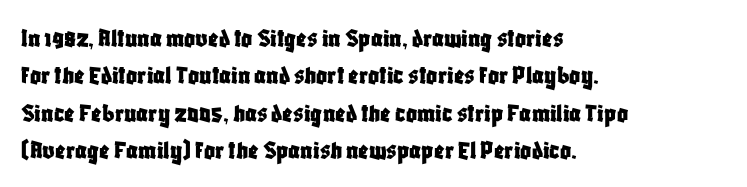
The image shows 27 px text type, upright; set left-aligned, normal line spacing (1.38x), normal letter spacing, not underlined.
